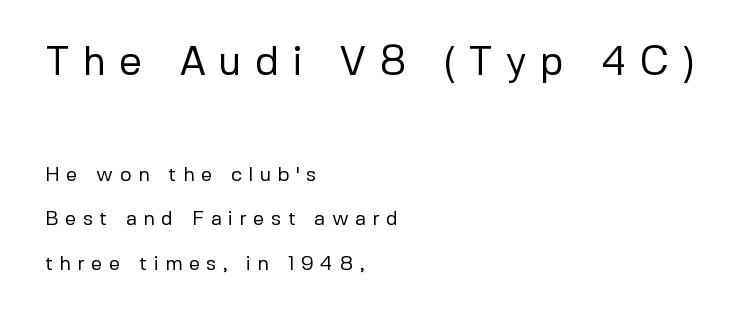
{"serif": "no", "italic": "no", "bold": "no", "weight": "regular", "width": "normal", "stroke_contrast": "low", "x_height": "medium", "monospaced": "no", "underline": "no", "align": "left", "line_spacing": "loose", "line_spacing_ratio": 2.22, "letter_spacing": "wide", "letter_spacing_em": 0.32, "larger_block": "first", "size_ratio": 2.0, "glyph_px": 40}
